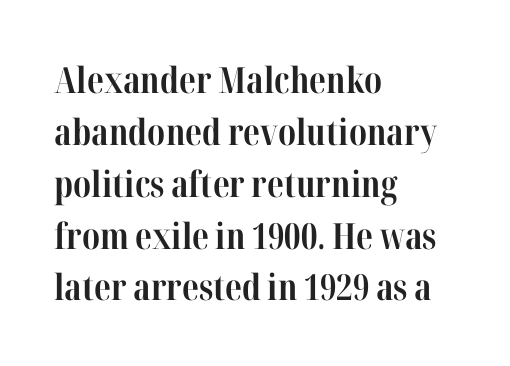
The passage shown has conventional tracking throughout. Proportional: the letters do not fall into vertical columns. Just letters on the line, the space beneath them empty. A classic flush-left, rag-right setting is used for this passage.
